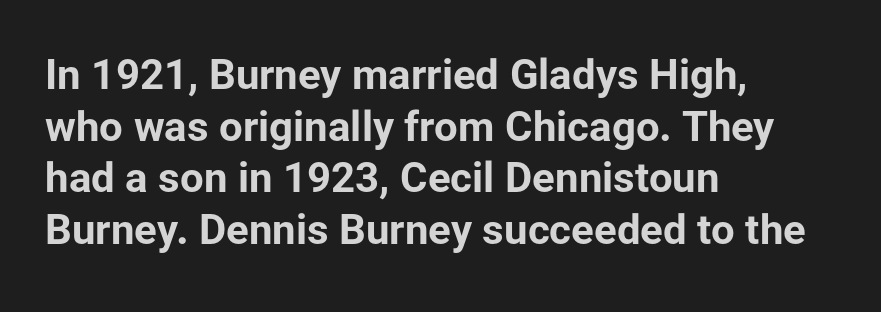
{"serif": "no", "italic": "no", "bold": "yes", "weight": "bold", "width": "normal", "stroke_contrast": "low", "x_height": "medium", "monospaced": "no", "underline": "no", "align": "left", "line_spacing_ratio": 1.23, "letter_spacing": "normal", "letter_spacing_em": 0.0, "glyph_px": 42}
